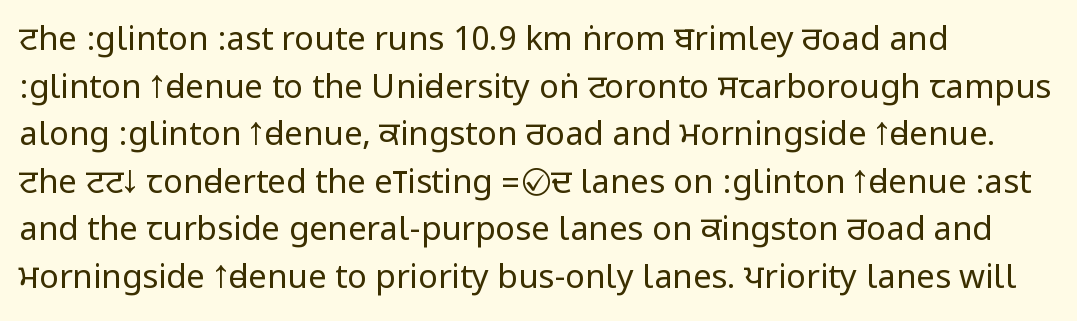
{"serif": "no", "italic": "no", "bold": "no", "weight": "regular", "width": "condensed", "stroke_contrast": "low", "underline": "no", "align": "left", "line_spacing": "normal", "line_spacing_ratio": 1.44, "letter_spacing": "normal", "letter_spacing_em": 0.0, "glyph_px": 33}
